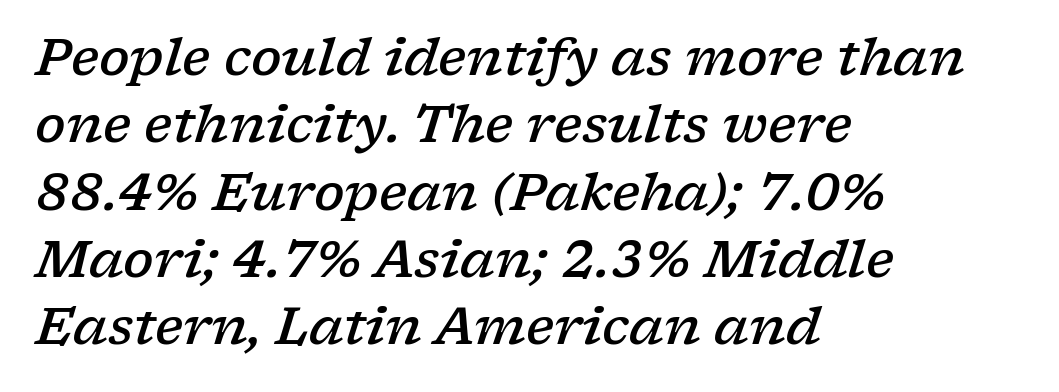
The image shows 51 px semibold, wide serif type, italic (leaning right); set left-aligned, normal line spacing (1.32x), normal letter spacing, not underlined; low stroke contrast and a medium x-height.
